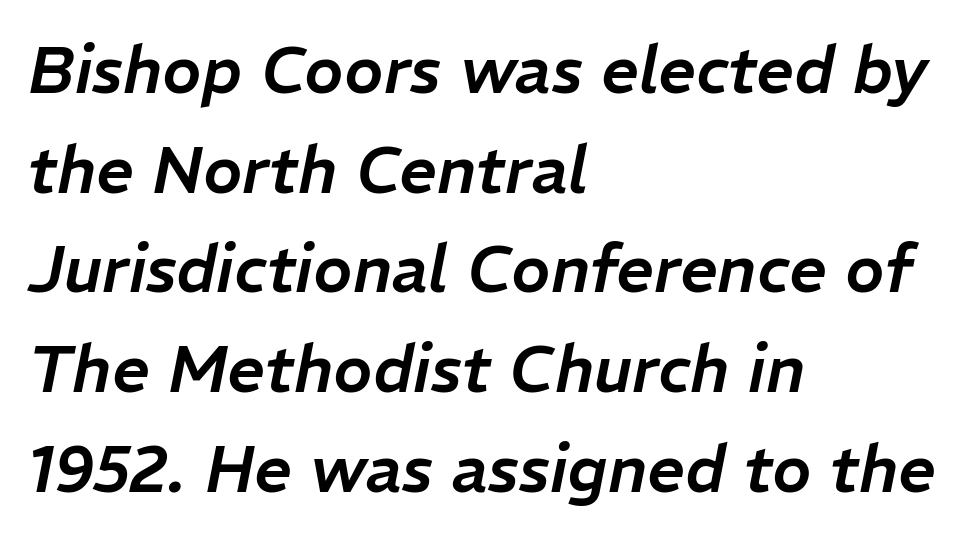
Q: Is the text italic (slanted)? A: Yes, it leans right by about 11 degrees.
Q: Is the text underlined? A: No.
Q: How is the paragraph aligned? A: Left-aligned.
Q: Is the spacing between letters normal or unusually wide? A: Normal.
Q: Is the spacing between lines tight, normal or loose? A: Normal.
Q: Width (condensed, normal, or wide)? A: Normal.
Q: Stroke contrast? A: Low.
Q: x-height? A: Medium.
Q: Monospaced? A: No.
